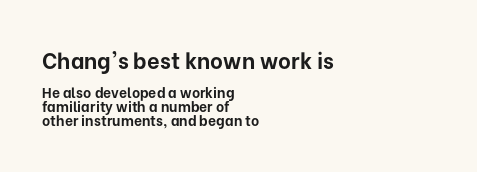
The image shows 22 px bold type, upright; set left-aligned, tight line spacing (0.98x), normal letter spacing, not underlined; the first (top) block is 1.57x larger.
